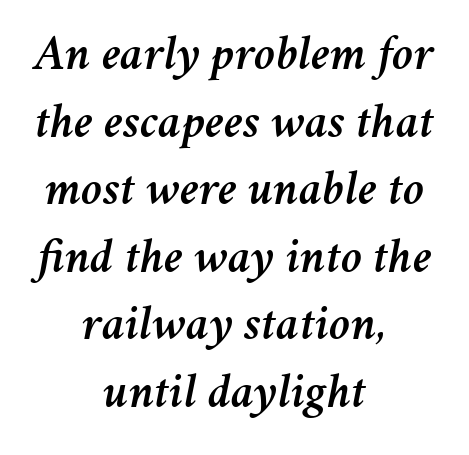
Q: Is the text italic (slanted)? A: Yes, it leans right by about 11 degrees.
Q: Is the text underlined? A: No.
Q: How is the paragraph aligned? A: Centered.
Q: Is the spacing between letters normal or unusually wide? A: Normal.
Q: Is the spacing between lines tight, normal or loose? A: Normal.
Q: Width (condensed, normal, or wide)? A: Normal.
Q: Stroke contrast? A: Medium.
Q: x-height? A: Medium.
Q: Monospaced? A: No.
